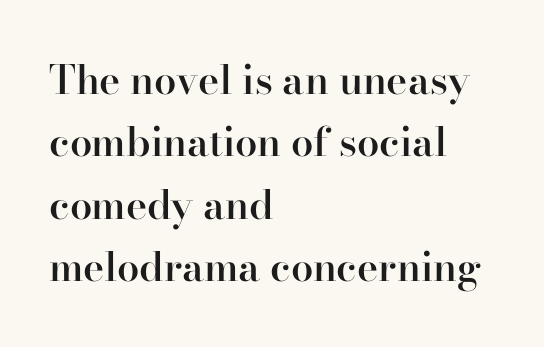
The rendering keeps characters at their native spacing. The lettering holds an erect, upright posture throughout. Is there much room between lines? A standard amount, neither cramped nor airy. The face used here is a semibold: visibly heavier than regular, lighter than bold.
